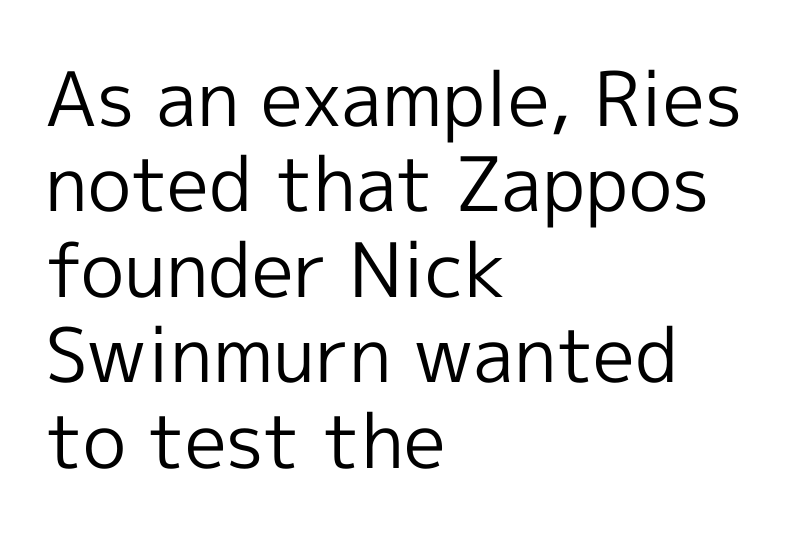
Cramped leading. Letterform terminals end flat and unadorned throughout the passage. Posture: upright roman. Letters have the restrained weight of plain body copy at most.
